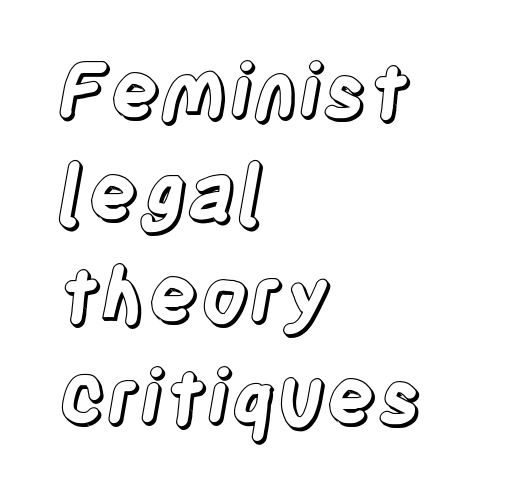
{"width": "condensed", "x_height": "large", "monospaced": "no", "underline": "no", "align": "left", "line_spacing": "normal", "line_spacing_ratio": 1.34, "letter_spacing": "normal", "letter_spacing_em": 0.0, "glyph_px": 76}
